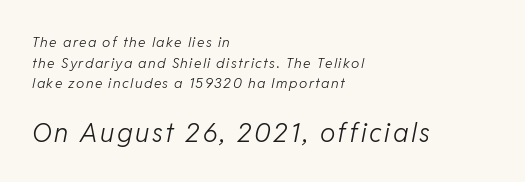
{"italic": "yes", "lean": "right", "slant_degrees": 11, "bold": "no", "underline": "no", "align": "left", "line_spacing": "normal", "line_spacing_ratio": 1.47, "larger_block": "second", "size_ratio": 1.86, "glyph_px": 26}
